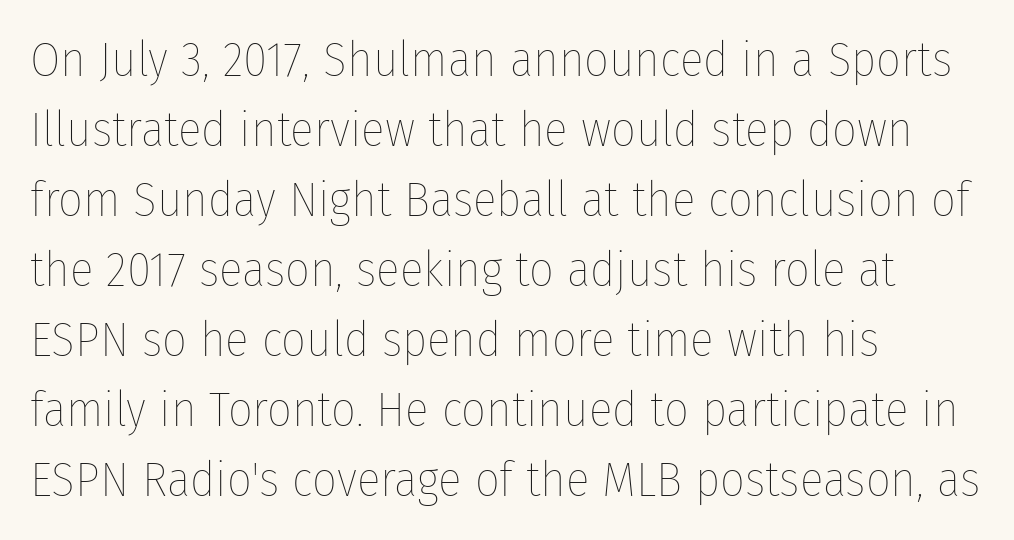
{"italic": "no", "bold": "no", "weight": "thin", "width": "condensed", "stroke_contrast": "low", "x_height": "medium", "monospaced": "no", "underline": "no", "align": "left", "line_spacing": "normal", "line_spacing_ratio": 1.43, "letter_spacing": "normal", "letter_spacing_em": 0.0, "glyph_px": 49}
